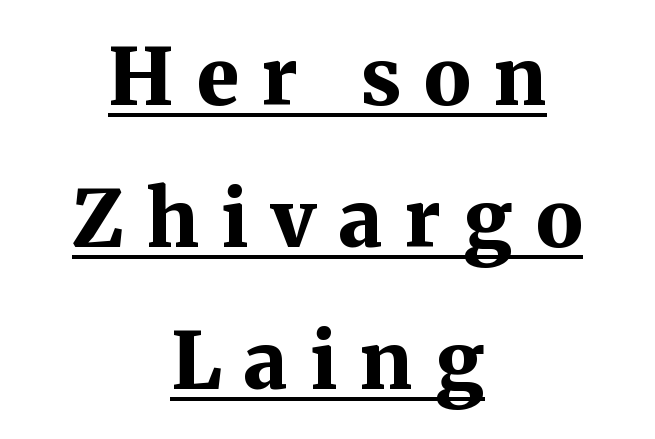
The lettering is marked with a stroke running underneath it. Glyph-to-glyph distance is far greater than everyday printed text. Notice how the passage keeps no hard edge, just a central spine. A typesetter would mark this as roman, not italic. Do the characters align in a grid? No, the font is proportional. This sample uses a serif face.
